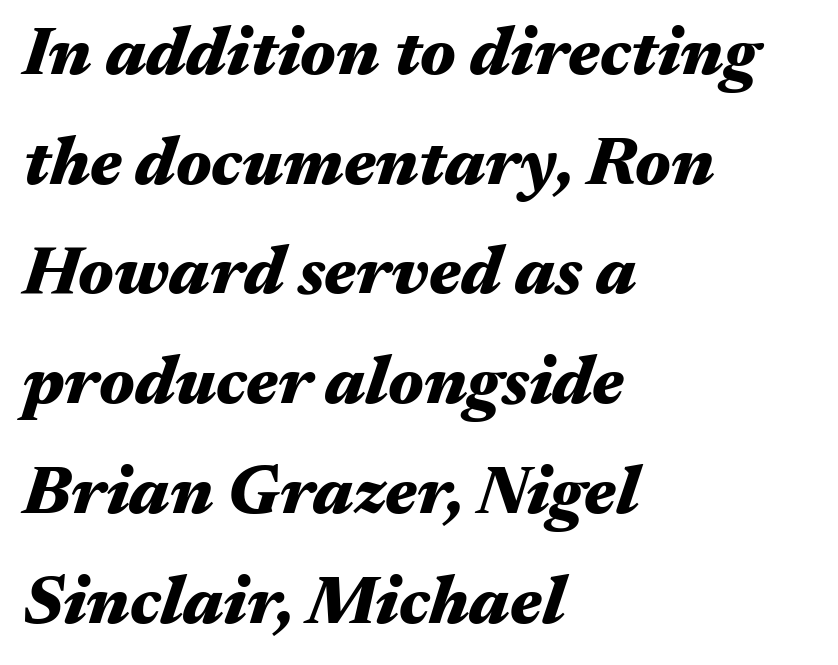
The gap between lines stays unmarked. The letterforms sit shoulder to shoulder at normal distance. This rendering uses left alignment, leaving the right contour irregular. Is there much room between lines? A standard amount, neither cramped nor airy. In terms of weight, the rendering is a true, heavy bold.
